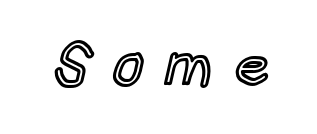
The image shows 61 px condensed type; set unusually wide letter spacing (+0.35 em), not underlined; a large x-height.
